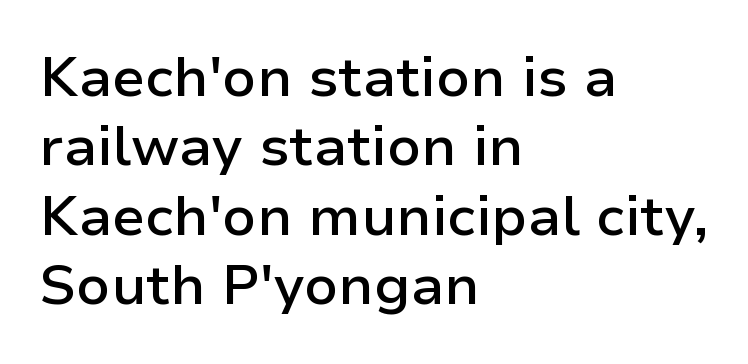
The image shows 56 px semibold sans-serif type, upright; set left-aligned, line spacing 1.24x, normal letter spacing, not underlined; low stroke contrast and a medium x-height.
